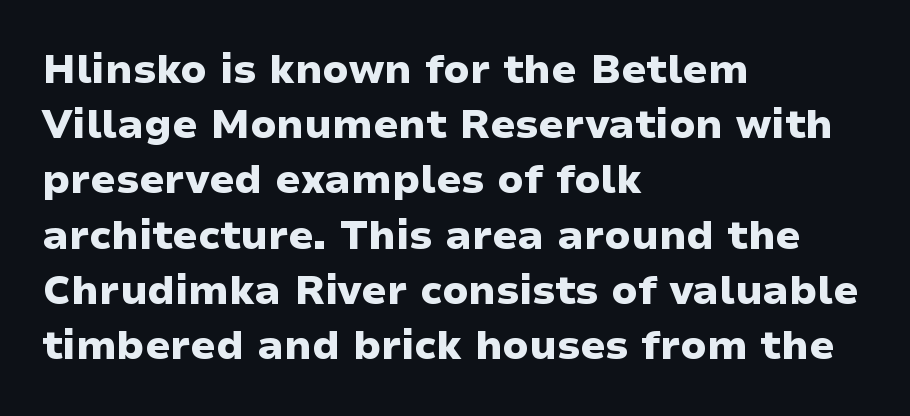
{"serif": "no", "italic": "no", "bold": "yes", "weight": "heavy", "width": "wide", "stroke_contrast": "low", "x_height": "medium", "monospaced": "no", "underline": "no", "align": "left", "line_spacing": "normal", "line_spacing_ratio": 1.38, "letter_spacing": "normal", "letter_spacing_em": 0.0, "glyph_px": 40}
